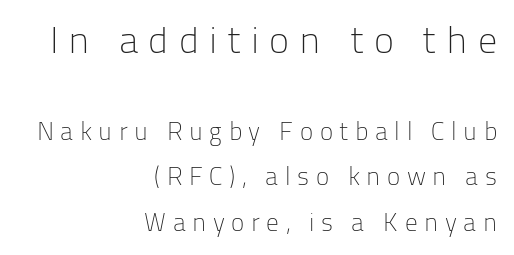
Q: Is the text bold? A: No.
Q: Is the text italic (slanted)? A: No, it is upright.
Q: Is the typeface a serif or a sans-serif typeface? A: Sans-serif.
Q: Is the text underlined? A: No.
Q: How is the paragraph aligned? A: Right-aligned.
Q: Is the spacing between letters normal or unusually wide? A: Unusually wide.
Q: Which block of text is set in a larger size, the first (top) or the second (bottom)? A: The first (top) one.
Q: Width (condensed, normal, or wide)? A: Normal.
Q: Stroke contrast? A: Low.
Q: x-height? A: Medium.
Q: Monospaced? A: No.
